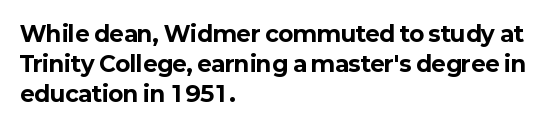
Italic: no, the glyphs are upright roman. Standard letterfit; no display-style spreading of the glyphs. Glance below the letters and you will spot only blank space. Its strokes are broad and dark, the hallmark of bold type.
